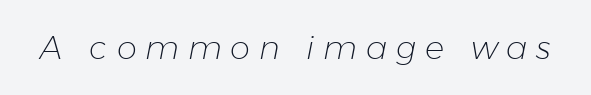
Q: Is the text bold? A: No.
Q: Is the text italic (slanted)? A: Yes, it leans right by about 11 degrees.
Q: Is the text underlined? A: No.
Q: Is the spacing between letters normal or unusually wide? A: Unusually wide.
Q: Width (condensed, normal, or wide)? A: Normal.
Q: Stroke contrast? A: Low.
Q: x-height? A: Medium.
Q: Monospaced? A: No.
